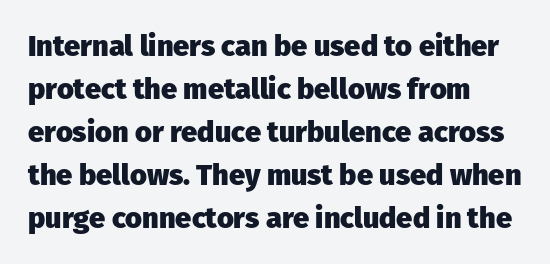
Varying glyph widths throughout — classic text-font behaviour. The glyphs are unaccompanied by any horizontal stroke below them. Horizontally, the lines are justified to the leading edge only. The passage shown has conventional tracking throughout. The line-height multiplier appears to be the usual default. Each letter's strokes conclude bluntly, with no projecting serifs.
